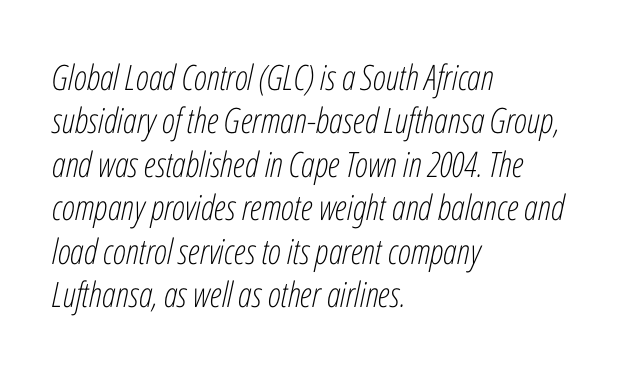
Q: Is the text bold? A: No.
Q: Is the text italic (slanted)? A: Yes, it leans right by about 12 degrees.
Q: Is the text underlined? A: No.
Q: How is the paragraph aligned? A: Left-aligned.
Q: Is the spacing between letters normal or unusually wide? A: Normal.
Q: Width (condensed, normal, or wide)? A: Condensed.
Q: Stroke contrast? A: Low.
Q: x-height? A: Medium.
Q: Monospaced? A: No.
